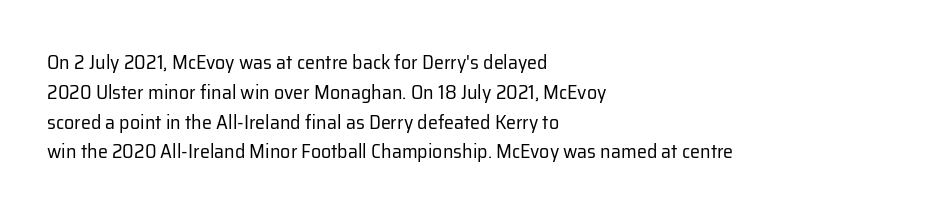
Rule under the text: the space is simply empty. Upright lettering throughout. This rendering leaves character spacing at its baseline value. If you drew a ruler down the left edge, every line would touch it. Is there much room between lines? A standard amount, neither cramped nor airy. This reads as an unemphasized weight, regular at the heaviest.
